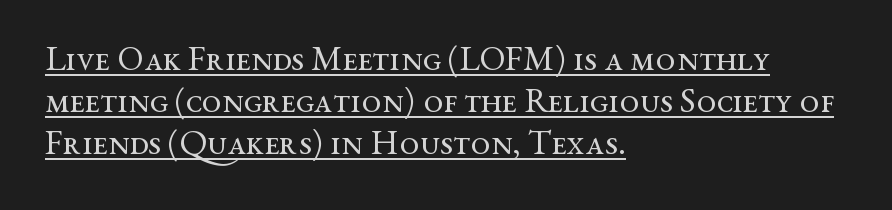
Q: Is the text bold? A: No.
Q: Is the text italic (slanted)? A: No, it is upright.
Q: Is the typeface a serif or a sans-serif typeface? A: Serif.
Q: Is the text underlined? A: Yes.
Q: How is the paragraph aligned? A: Left-aligned.
Q: Is the spacing between letters normal or unusually wide? A: Normal.
Q: Width (condensed, normal, or wide)? A: Wide.
Q: Stroke contrast? A: Medium.
Q: x-height? A: Medium.
Q: Monospaced? A: No.
